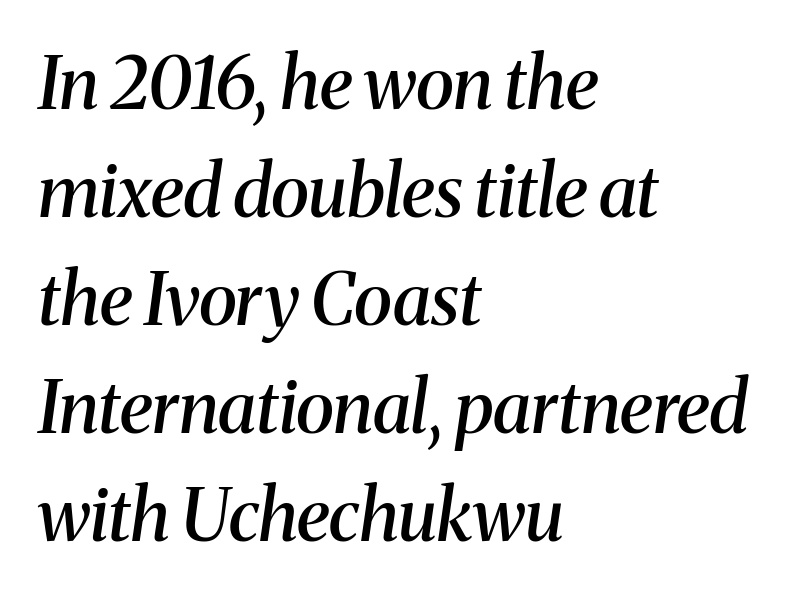
{"serif": "yes", "italic": "yes", "lean": "right", "slant_degrees": 8, "bold": "semi", "weight": "semibold", "width": "normal", "stroke_contrast": "medium", "x_height": "medium", "monospaced": "no", "underline": "no", "align": "left", "line_spacing": "normal", "line_spacing_ratio": 1.5, "letter_spacing": "normal", "letter_spacing_em": 0.0, "glyph_px": 72}
